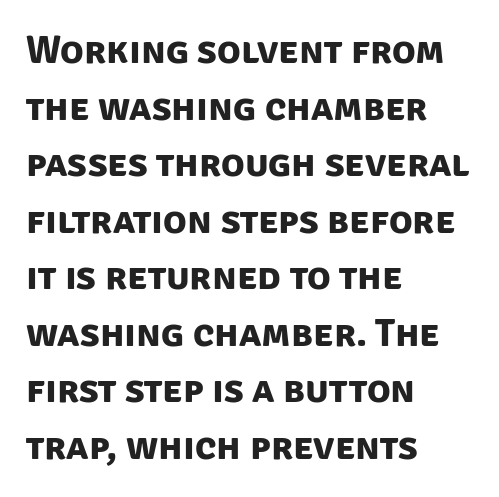
A typesetter would call this proportional, since set widths differ per character. Quick note: underline off. Vertically, the passage feels balanced, rows spaced as you'd expect. Font category for this specimen: sans-serif. Compared with typical body copy, the letter spacing here is the same.
